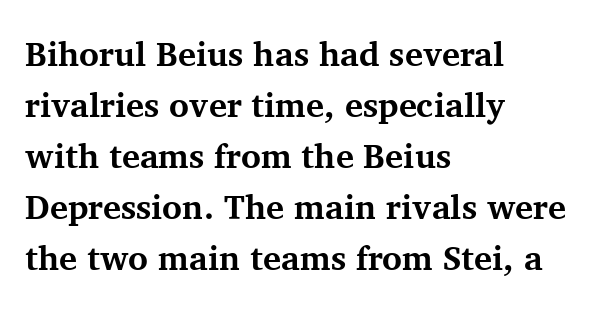
Q: Is the text bold? A: Yes.
Q: Is the text italic (slanted)? A: No, it is upright.
Q: Is the typeface a serif or a sans-serif typeface? A: Serif.
Q: Is the text underlined? A: No.
Q: How is the paragraph aligned? A: Left-aligned.
Q: Is the spacing between letters normal or unusually wide? A: Normal.
Q: Is the spacing between lines tight, normal or loose? A: Normal.
Q: Width (condensed, normal, or wide)? A: Normal.
Q: Stroke contrast? A: Medium.
Q: x-height? A: Medium.
Q: Monospaced? A: No.
